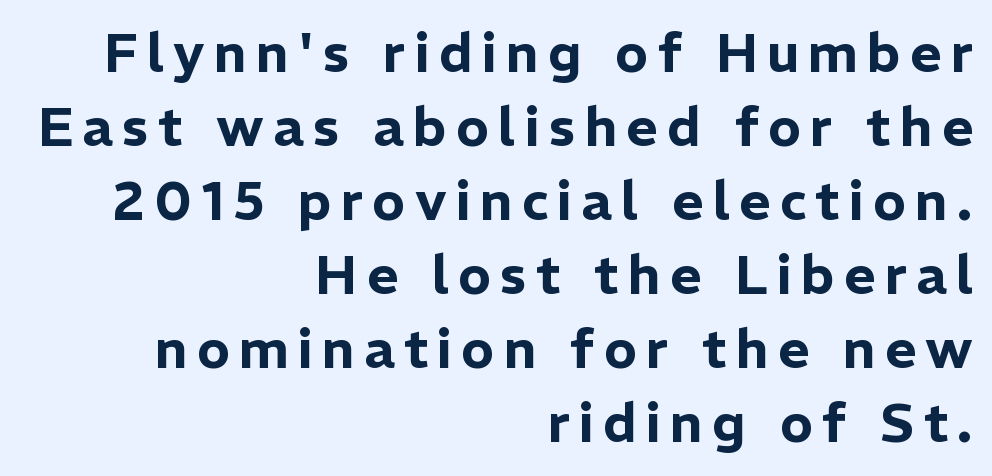
{"serif": "no", "italic": "no", "width": "normal", "stroke_contrast": "low", "x_height": "medium", "monospaced": "no", "underline": "no", "align": "right", "line_spacing": "normal", "line_spacing_ratio": 1.37, "glyph_px": 54}
